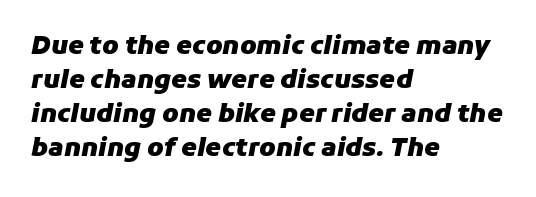
{"italic": "yes", "lean": "right", "slant_degrees": 11, "bold": "yes", "underline": "no", "align": "left", "line_spacing": "normal", "line_spacing_ratio": 1.36, "letter_spacing": "normal", "letter_spacing_em": 0.0, "glyph_px": 25}
